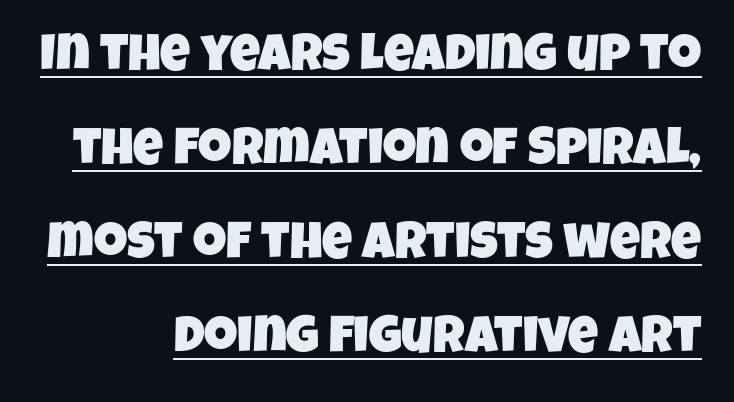
The image shows 52 px condensed sans-serif type; set right-aligned, line spacing 1.81x, normal letter spacing, underlined; low stroke contrast and a large x-height.
